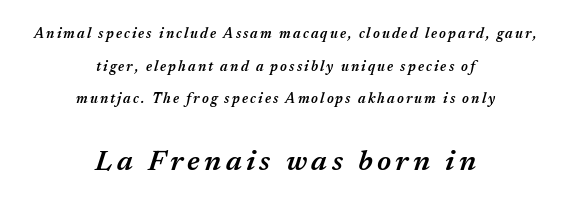
{"italic": "yes", "lean": "right", "slant_degrees": 17, "bold": "semi", "weight": "semibold", "width": "normal", "stroke_contrast": "medium", "x_height": "medium", "monospaced": "no", "underline": "no", "align": "center", "line_spacing": "loose", "line_spacing_ratio": 2.33, "larger_block": "second", "size_ratio": 2.07, "glyph_px": 29}
